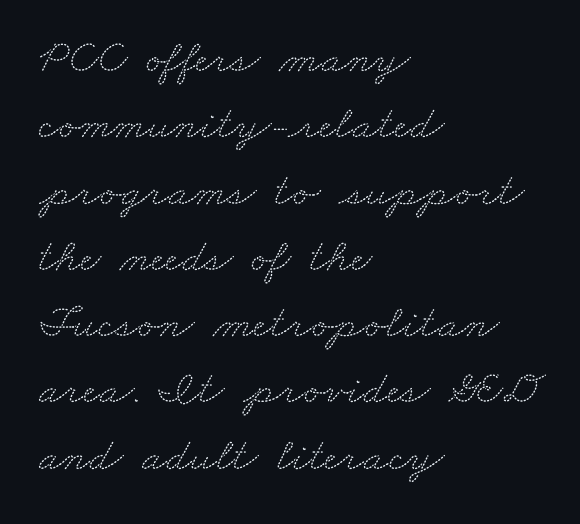
Q: Is the typeface a serif or a sans-serif typeface? A: Serif.
Q: Is the text underlined? A: No.
Q: How is the paragraph aligned? A: Left-aligned.
Q: Is the spacing between letters normal or unusually wide? A: Normal.
Q: Is the spacing between lines tight, normal or loose? A: Normal.
Q: Width (condensed, normal, or wide)? A: Wide.
Q: Stroke contrast? A: Medium.
Q: x-height? A: Small.
Q: Monospaced? A: No.
